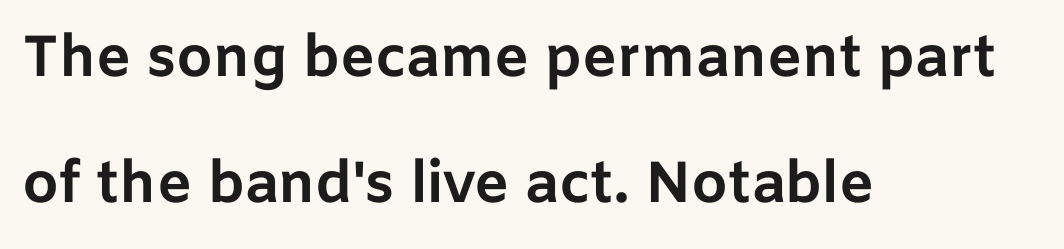
The image shows 58 px bold sans-serif type, upright; set left-aligned, loose line spacing (2.18x), normal letter spacing, not underlined; low stroke contrast and a medium x-height.
